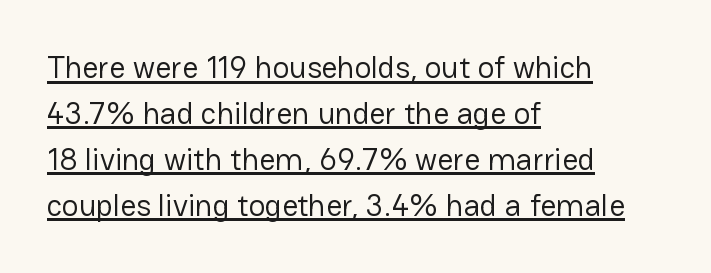
Compared with typical body copy, the letter spacing here is the same. Beneath each row of characters lies a ruled line. The block of text has a typical density, with ordinary space between rows. Is this a fixed-width face? No — the glyphs have proportional, varying widths. These lines stack with their left ends in a neat column.
